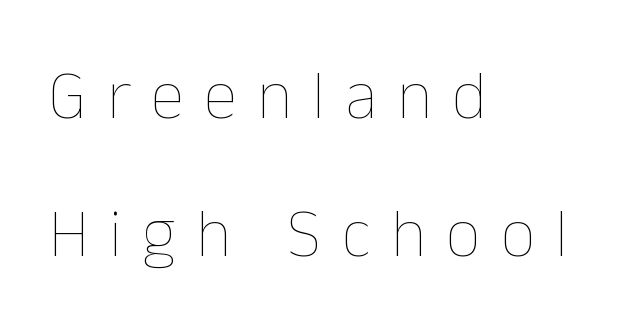
Q: Is the text bold? A: No.
Q: Is the text italic (slanted)? A: No, it is upright.
Q: Is the text underlined? A: No.
Q: How is the paragraph aligned? A: Left-aligned.
Q: Is the spacing between letters normal or unusually wide? A: Unusually wide.
Q: Is the spacing between lines tight, normal or loose? A: Loose.
Q: Width (condensed, normal, or wide)? A: Normal.
Q: Stroke contrast? A: Low.
Q: x-height? A: Medium.
Q: Monospaced? A: No.
